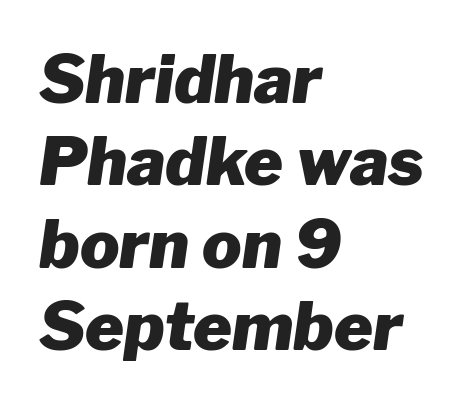
Q: Is the text bold? A: Yes.
Q: Is the text italic (slanted)? A: Yes, it leans right by about 8 degrees.
Q: Is the text underlined? A: No.
Q: How is the paragraph aligned? A: Left-aligned.
Q: Is the spacing between letters normal or unusually wide? A: Normal.
Q: Is the spacing between lines tight, normal or loose? A: Normal.
Q: Width (condensed, normal, or wide)? A: Normal.
Q: Stroke contrast? A: Low.
Q: x-height? A: Medium.
Q: Monospaced? A: No.
